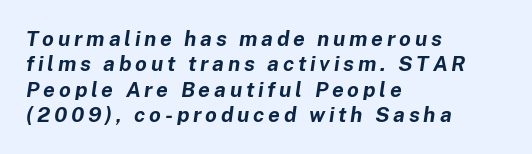
{"italic": "yes", "lean": "right", "slant_degrees": 8, "bold": "yes", "underline": "no", "align": "left", "line_spacing_ratio": 1.21, "glyph_px": 21}
